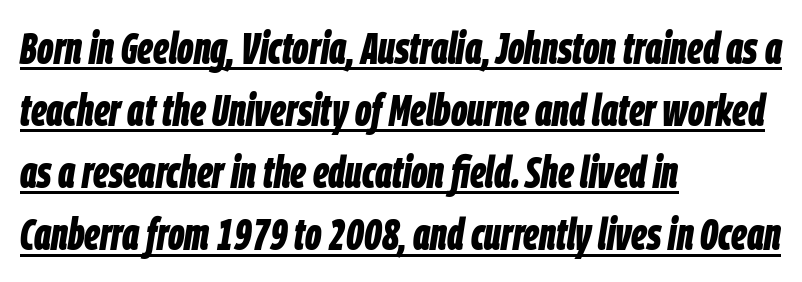
The image shows 45 px bold, condensed type, italic (leaning right); set left-aligned, normal line spacing (1.38x), normal letter spacing, underlined; low stroke contrast and a large x-height.
